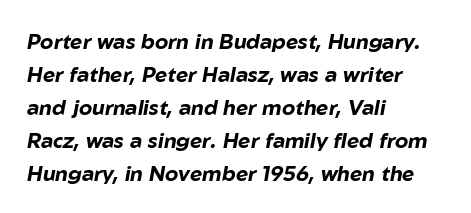
Q: Is the text bold? A: Yes.
Q: Is the text italic (slanted)? A: Yes, it leans right by about 10 degrees.
Q: Is the text underlined? A: No.
Q: How is the paragraph aligned? A: Left-aligned.
Q: Is the spacing between letters normal or unusually wide? A: Normal.
Q: Is the spacing between lines tight, normal or loose? A: Normal.
